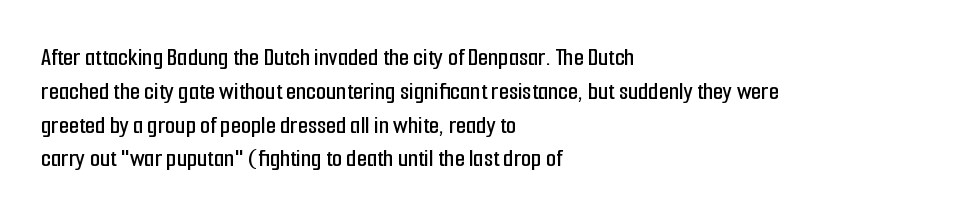
The ragged edge is on the right, which tells us the setting is flush left. How would I describe the line gaps? Plain and ordinary. This is the regular roman posture of the typeface. Only glyphs here, with clear space below each row.
